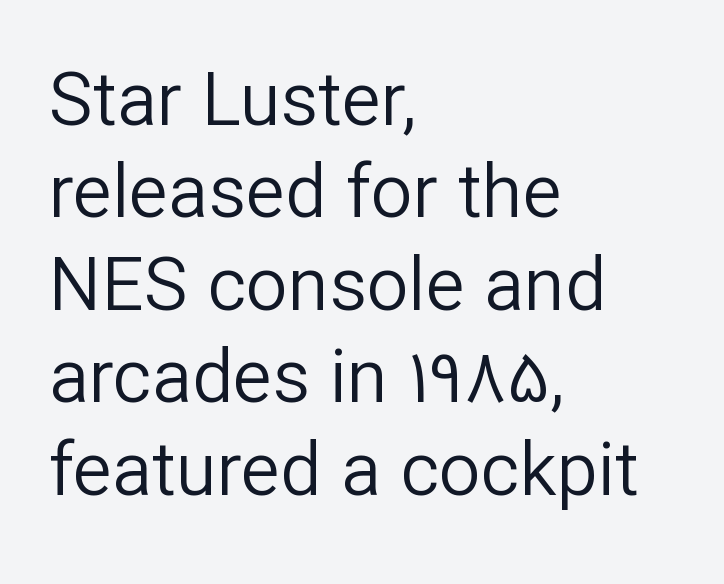
Does the lettering tilt? It doesn't — this is upright. Typeset ragged right — the left edge is the straight one. Proportional: the letters do not fall into vertical columns. In terms of letterspacing, this is plain default setting. A quiet, ordinary-to-light weight characterises the typeface. The letters carry no serifs — their stems end cleanly without finishing strokes.
